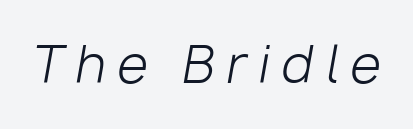
The image shows 50 px light type, italic (leaning right); set unusually wide letter spacing (+0.24 em), not underlined; low stroke contrast and a medium x-height.
